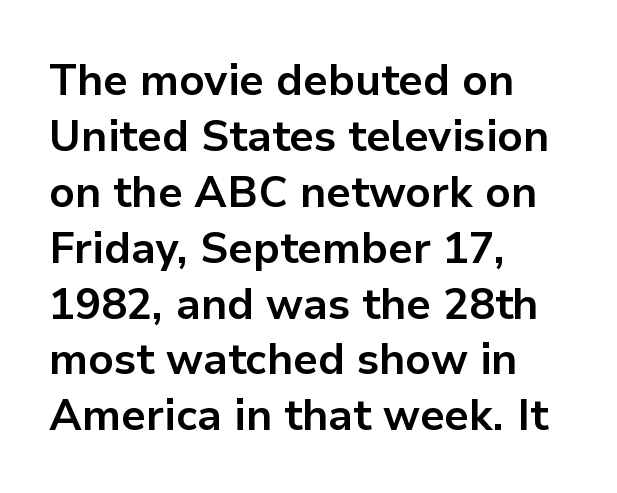
The image shows 43 px bold sans-serif type, upright; set left-aligned, normal line spacing (1.3x), normal letter spacing, not underlined; low stroke contrast and a medium x-height.
